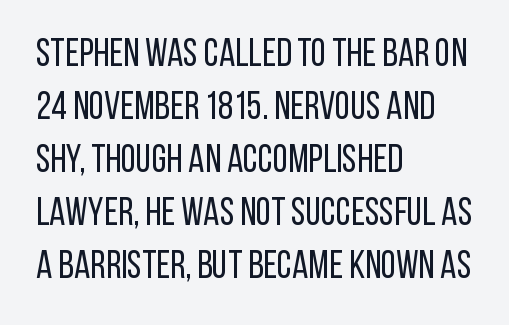
Stroke thickness stays within the range of a standard reading face or lighter. Has an underline been added? It has not. Are there feet on the stems? There aren't — it's a sans. Letter spacing: default. Vertical strokes here are truly vertical. Line beginnings align vertically; line endings do not.
